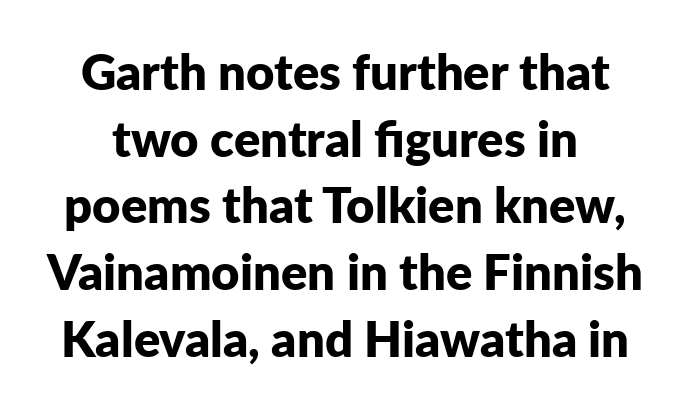
The image shows 49 px bold sans-serif type, upright; set normal line spacing (1.36x), normal letter spacing, not underlined; low stroke contrast and a medium x-height.
